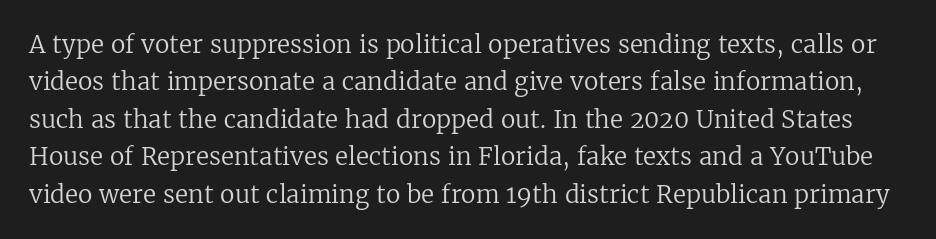
Weight: regular or lighter. The vertical gap from one line to the next is medium. The letterforms sit shoulder to shoulder at normal distance. Rule under the text: the space is simply empty.
